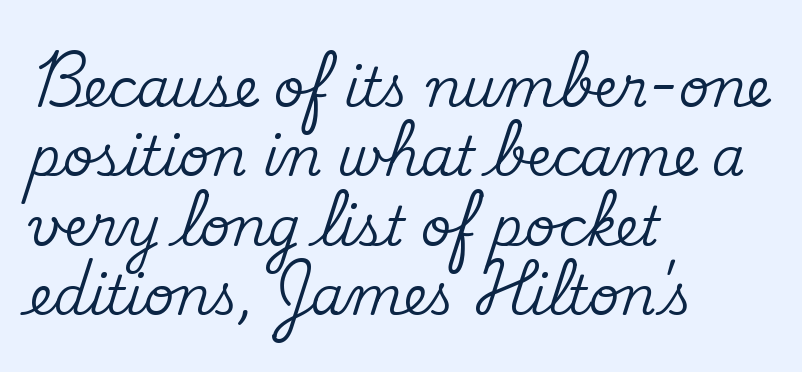
{"width": "normal", "stroke_contrast": "medium", "x_height": "small", "monospaced": "no", "underline": "no", "align": "left", "line_spacing": "normal", "line_spacing_ratio": 1.31, "letter_spacing": "normal", "letter_spacing_em": 0.0, "glyph_px": 53}
